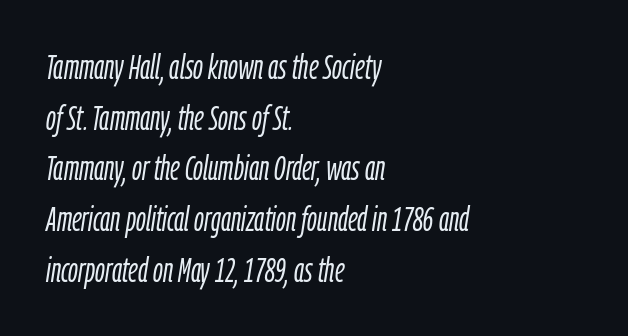
{"italic": "yes", "lean": "right", "slant_degrees": 9, "bold": "no", "weight": "light", "width": "condensed", "stroke_contrast": "low", "x_height": "medium", "monospaced": "no", "underline": "no", "align": "left", "line_spacing": "normal", "line_spacing_ratio": 1.49, "letter_spacing": "normal", "letter_spacing_em": 0.0, "glyph_px": 34}
